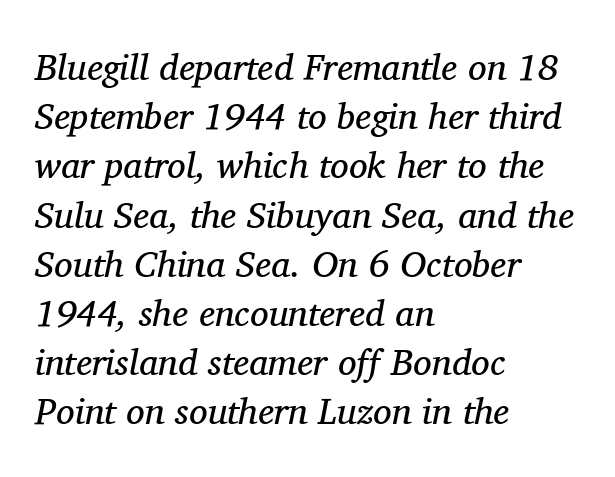
Quick note: underline off. Regarding leading, the lines here are spaced in the standard way. The cut favours lightness, reaching ordinary text weight at its darkest. The passage shown is typed in a proportional face where columns would drift. Nothing unusual about the tracking: characters are spaced as the font intends.
